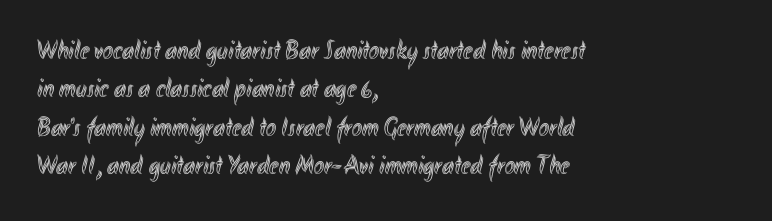
{"underline": "no", "align": "left", "line_spacing": "normal", "line_spacing_ratio": 1.42, "letter_spacing": "normal", "letter_spacing_em": 0.0, "glyph_px": 27}
